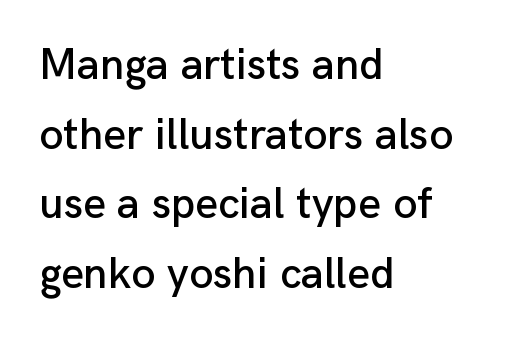
Q: Is the text italic (slanted)? A: No, it is upright.
Q: Is the typeface a serif or a sans-serif typeface? A: Sans-serif.
Q: Is the text underlined? A: No.
Q: How is the paragraph aligned? A: Left-aligned.
Q: Is the spacing between letters normal or unusually wide? A: Normal.
Q: Is the spacing between lines tight, normal or loose? A: Normal.
Q: Width (condensed, normal, or wide)? A: Normal.
Q: Stroke contrast? A: Low.
Q: x-height? A: Medium.
Q: Monospaced? A: No.
